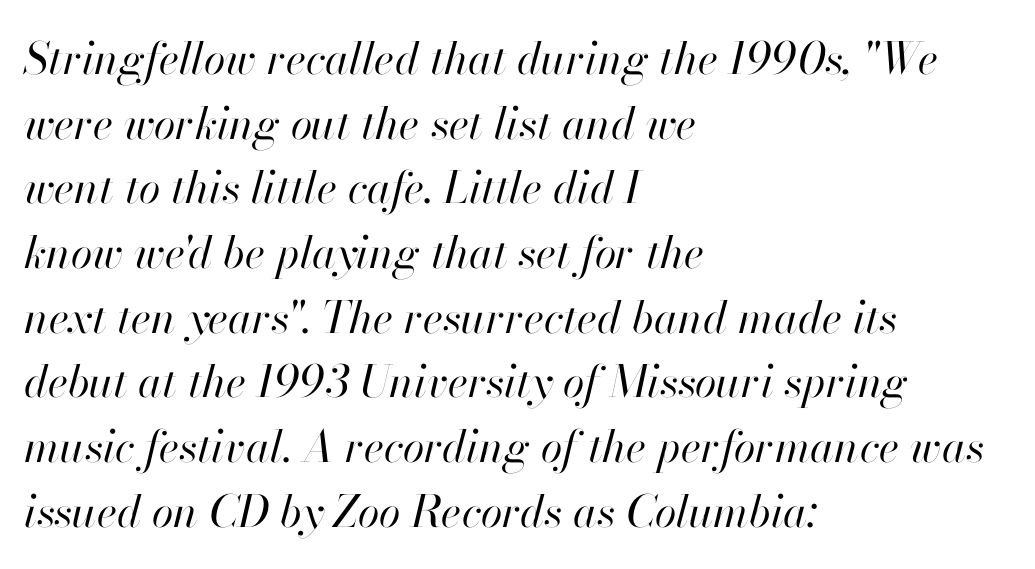
The image shows 44 px regular-weight type, italic (leaning right); set left-aligned, normal line spacing (1.47x), normal letter spacing, not underlined; high stroke contrast and a small x-height.
